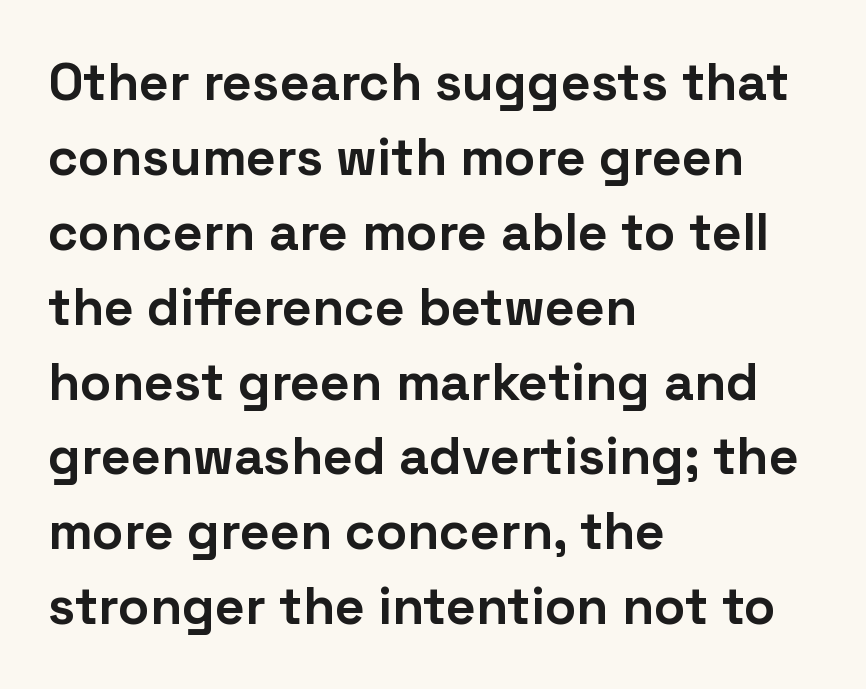
Q: Is the text bold? A: Yes.
Q: Is the text italic (slanted)? A: No, it is upright.
Q: Is the typeface a serif or a sans-serif typeface? A: Sans-serif.
Q: Is the text underlined? A: No.
Q: How is the paragraph aligned? A: Left-aligned.
Q: Is the spacing between letters normal or unusually wide? A: Normal.
Q: Is the spacing between lines tight, normal or loose? A: Normal.
Q: Width (condensed, normal, or wide)? A: Normal.
Q: Stroke contrast? A: Low.
Q: x-height? A: Medium.
Q: Monospaced? A: No.
